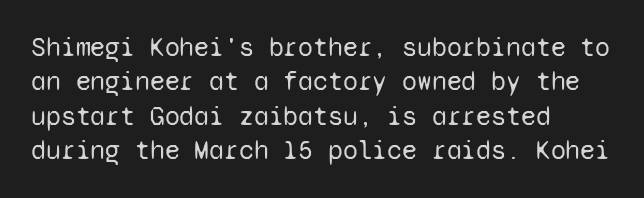
Q: Is the text bold? A: No.
Q: Is the text italic (slanted)? A: No, it is upright.
Q: Is the text underlined? A: No.
Q: How is the paragraph aligned? A: Left-aligned.
Q: Is the spacing between letters normal or unusually wide? A: Normal.
Q: Is the spacing between lines tight, normal or loose? A: Normal.
